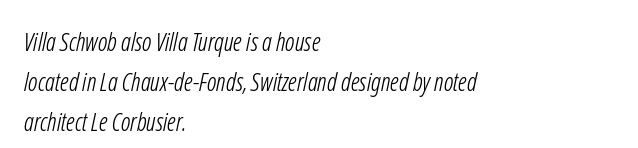
The image shows 25 px text type; set left-aligned, normal line spacing (1.6x), normal letter spacing, not underlined.
